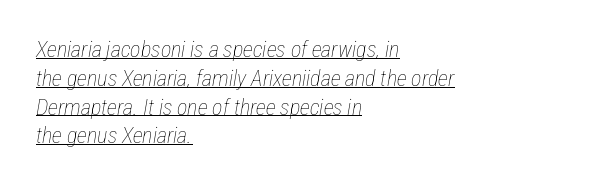
{"italic": "yes", "lean": "right", "slant_degrees": 12, "bold": "no", "underline": "yes", "align": "left", "line_spacing": "normal", "line_spacing_ratio": 1.31, "letter_spacing": "normal", "letter_spacing_em": 0.0, "glyph_px": 22}
